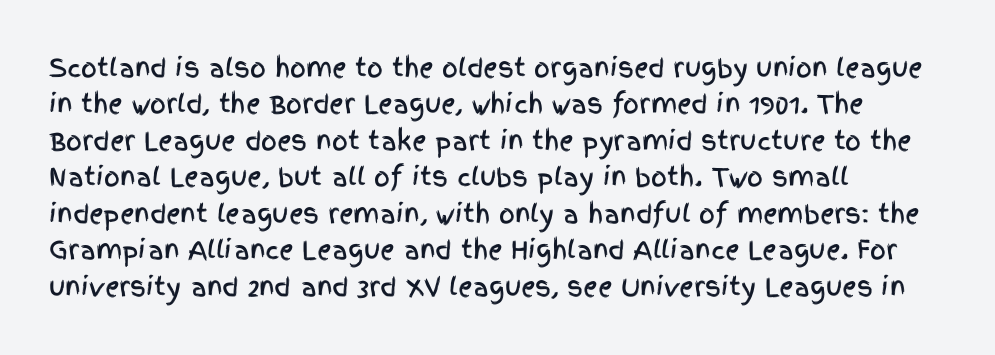
The image shows 25 px text type, upright; set left-aligned, normal line spacing (1.46x), normal letter spacing, not underlined.
